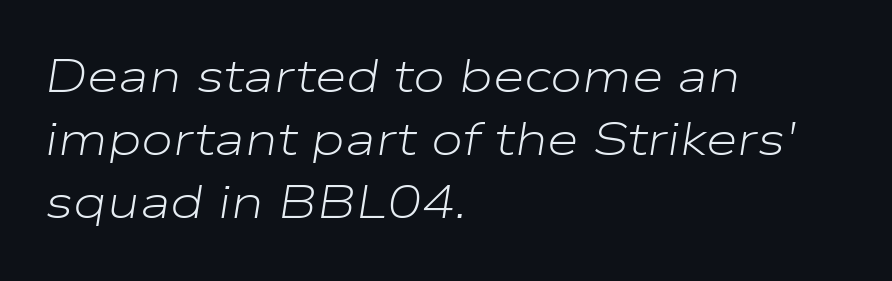
{"italic": "yes", "lean": "right", "slant_degrees": 9, "bold": "no", "weight": "light", "width": "wide", "stroke_contrast": "low", "x_height": "medium", "monospaced": "no", "underline": "no", "align": "left", "line_spacing": "normal", "line_spacing_ratio": 1.37, "letter_spacing": "normal", "letter_spacing_em": 0.0, "glyph_px": 46}
